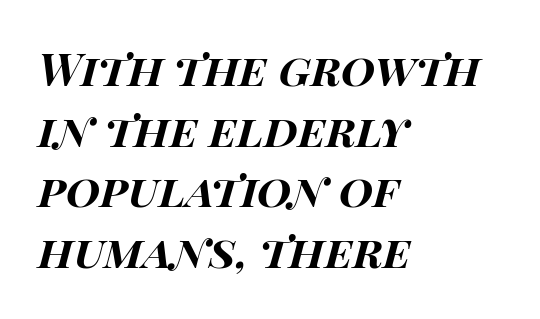
The image shows 44 px bold, wide type, italic (leaning right); set left-aligned, normal line spacing (1.38x), normal letter spacing, not underlined; high stroke contrast and a large x-height.
